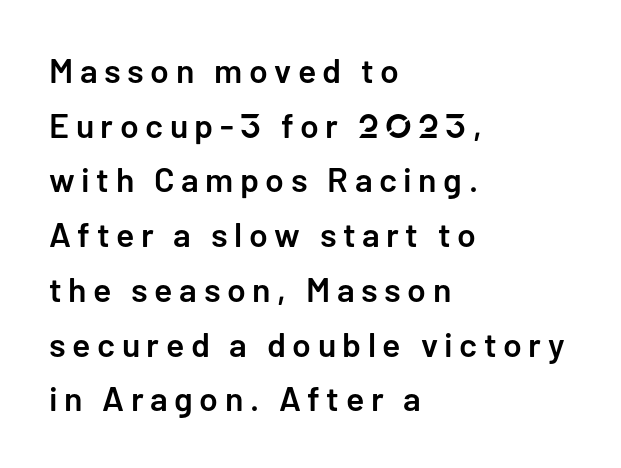
Q: Is the text bold? A: Semi-bold.
Q: Is the text italic (slanted)? A: No, it is upright.
Q: Is the typeface a serif or a sans-serif typeface? A: Sans-serif.
Q: Is the text underlined? A: No.
Q: How is the paragraph aligned? A: Left-aligned.
Q: Is the spacing between lines tight, normal or loose? A: Normal.
Q: Width (condensed, normal, or wide)? A: Normal.
Q: Stroke contrast? A: Low.
Q: x-height? A: Medium.
Q: Monospaced? A: No.
